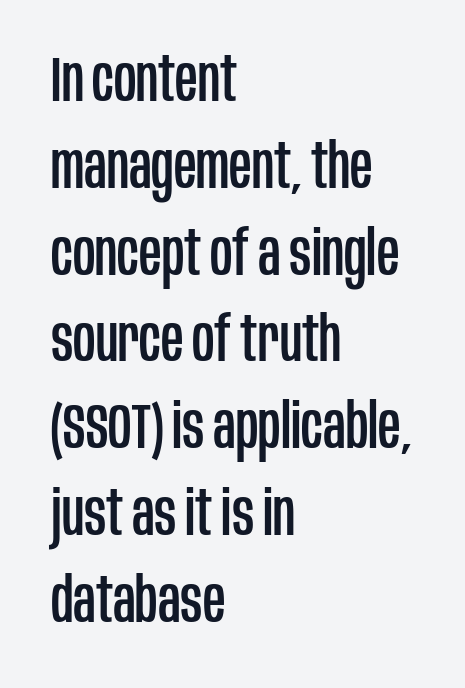
The image shows 62 px condensed sans-serif type, upright; set left-aligned, normal line spacing (1.4x), normal letter spacing, not underlined; low stroke contrast and a large x-height.
